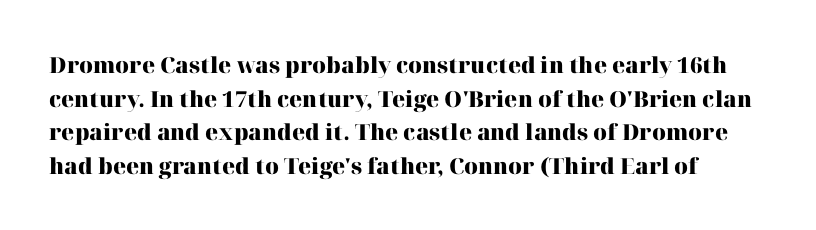
{"italic": "no", "bold": "yes", "underline": "no", "line_spacing": "normal", "line_spacing_ratio": 1.53, "letter_spacing": "normal", "letter_spacing_em": 0.0, "glyph_px": 22}
